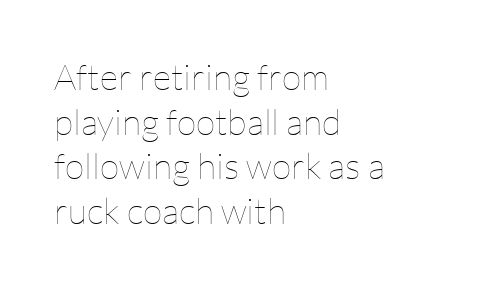
{"italic": "no", "bold": "no", "weight": "thin", "width": "normal", "stroke_contrast": "low", "x_height": "medium", "monospaced": "no", "underline": "no", "align": "left", "line_spacing_ratio": 1.24, "letter_spacing": "normal", "letter_spacing_em": 0.0, "glyph_px": 36}
